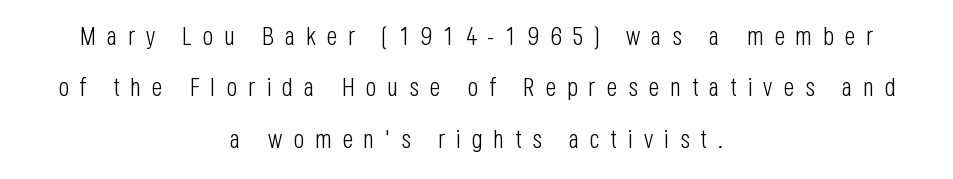
{"italic": "no", "bold": "no", "underline": "no", "align": "center", "line_spacing": "loose", "line_spacing_ratio": 1.98, "letter_spacing": "wide", "letter_spacing_em": 0.41, "glyph_px": 26}
